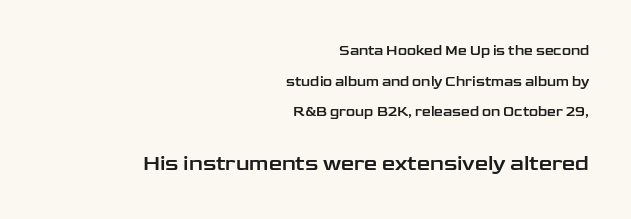
Which margin do the lines hug? The right one — the left edge is uneven. Ascenders rise straight up at ninety degrees. Larger block? The one below; the one above is distinctly smaller. Students, note that the glyphs here touch the page at normal intervals. Quick note: underline off. In terms of leading, this rendering errs on the spacious side.
